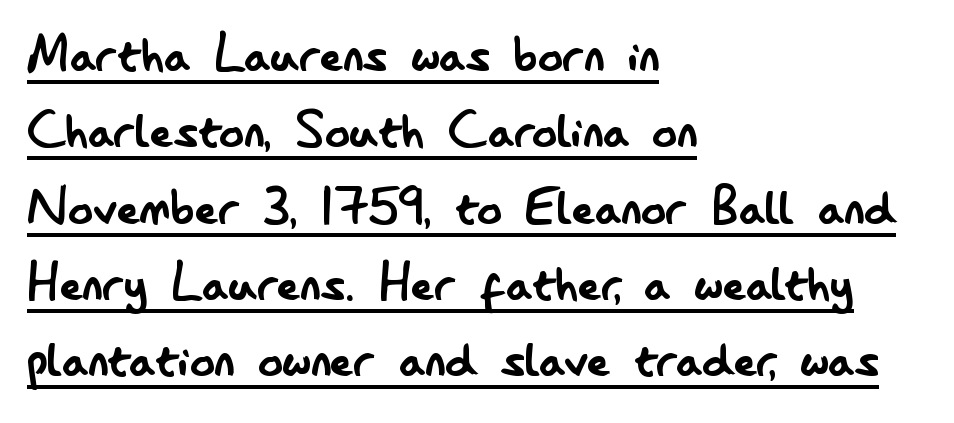
Glance below the letters and you will spot a drawn line. Here the designer chose a conventional face with non-uniform glyph widths. Weight: in the light-to-regular range. Serif or sans? Sans — the stroke terminals are bare. Letter spacing: default.
